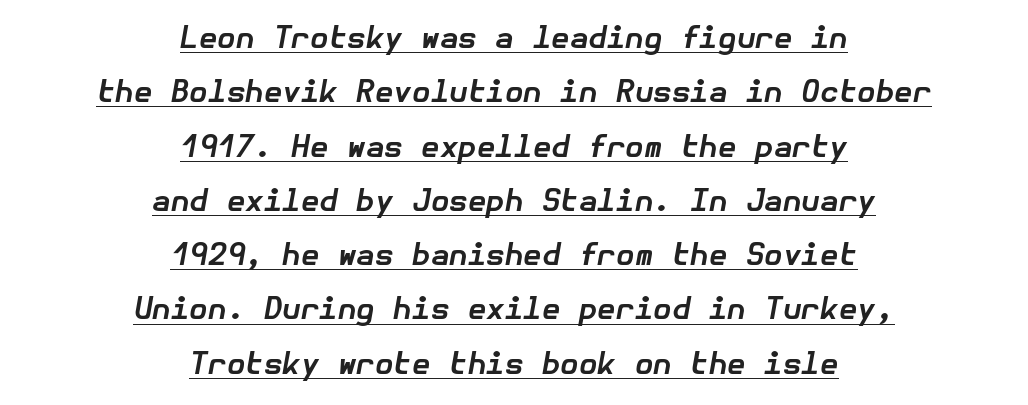
Nobody touched the tracking dial on this one. The face used here appears with an underline applied. Is the type bold? Yes — the strokes are clearly thick and heavy. If you folded the block vertically in half, each line would mirror itself in length.
